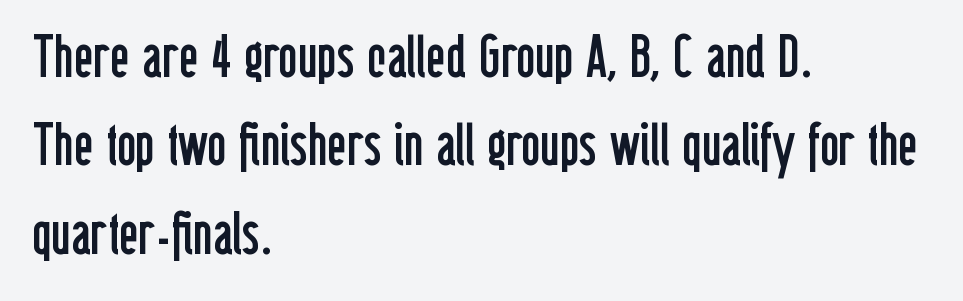
Stroke mass is kept to a normal reading level or below. Observe the ordinary spacing: letters are neighbours, not strangers. The text block is weighted toward the left margin, trailing off unevenly rightward. Quick note: interline space is typical. These lines are rendered in a variable-pitch font. Decoration check: the copy has no underline.
